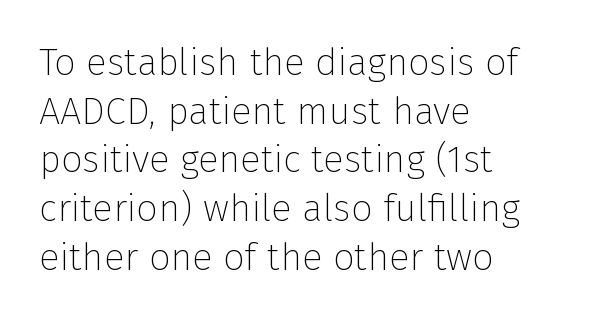
The image shows 38 px thin sans-serif type, upright; set left-aligned, normal line spacing (1.28x), normal letter spacing, not underlined; low stroke contrast and a medium x-height.
